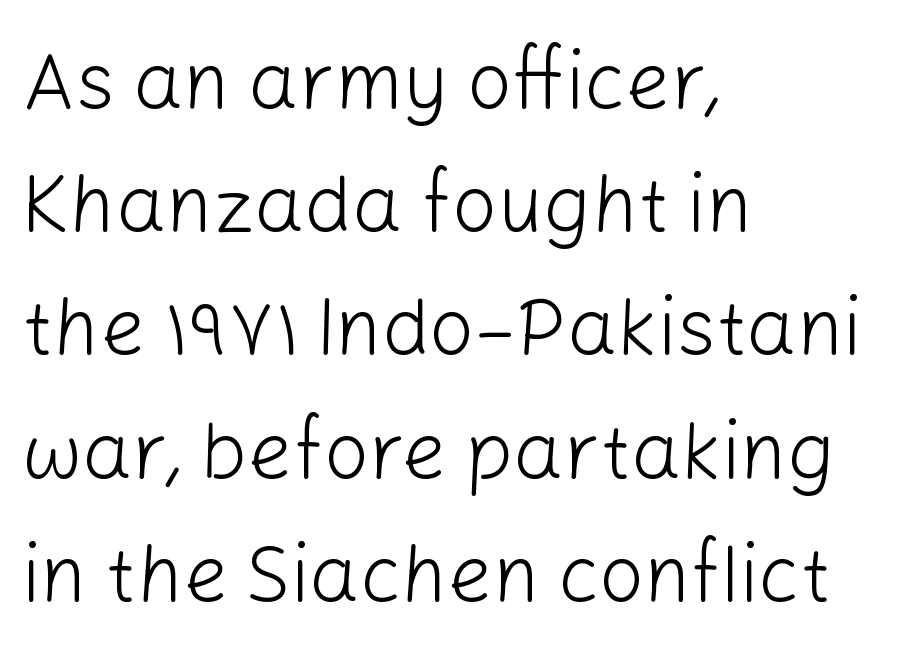
Q: Is the text bold? A: No.
Q: Is the text italic (slanted)? A: No, it is upright.
Q: Is the typeface a serif or a sans-serif typeface? A: Sans-serif.
Q: Is the text underlined? A: No.
Q: How is the paragraph aligned? A: Left-aligned.
Q: Is the spacing between letters normal or unusually wide? A: Normal.
Q: Is the spacing between lines tight, normal or loose? A: Normal.
Q: Width (condensed, normal, or wide)? A: Normal.
Q: Stroke contrast? A: Low.
Q: x-height? A: Medium.
Q: Monospaced? A: No.
